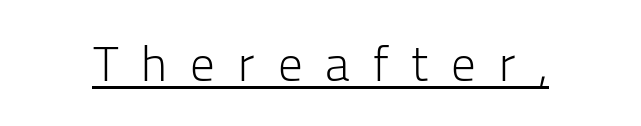
{"serif": "no", "italic": "no", "bold": "no", "weight": "light", "width": "normal", "stroke_contrast": "low", "x_height": "medium", "monospaced": "no", "underline": "yes", "letter_spacing": "wide", "letter_spacing_em": 0.47, "glyph_px": 49}
